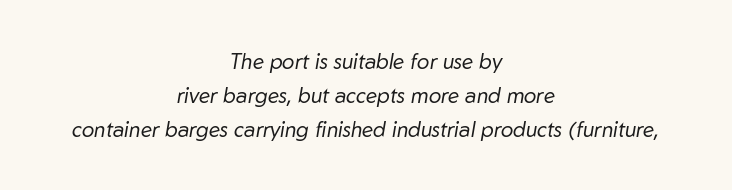
Q: Is the text bold? A: No.
Q: Is the text italic (slanted)? A: Yes, it leans right by about 10 degrees.
Q: Is the text underlined? A: No.
Q: How is the paragraph aligned? A: Centered.
Q: Is the spacing between letters normal or unusually wide? A: Normal.
Q: Is the spacing between lines tight, normal or loose? A: Normal.
